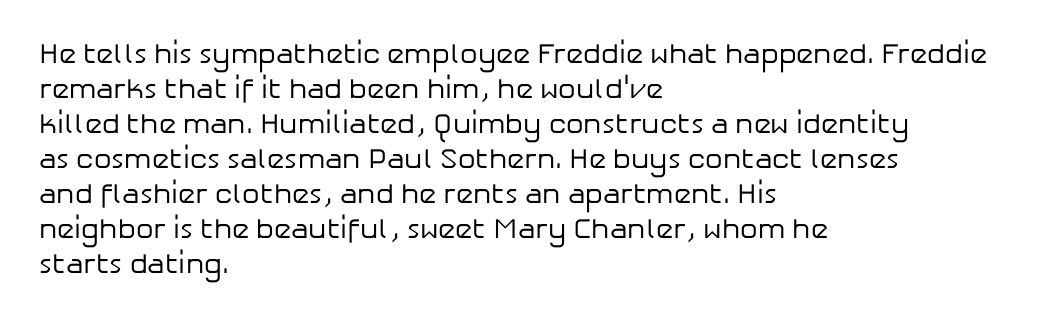
Q: Is the text bold? A: No.
Q: Is the text italic (slanted)? A: No, it is upright.
Q: Is the typeface a serif or a sans-serif typeface? A: Sans-serif.
Q: Is the text underlined? A: No.
Q: How is the paragraph aligned? A: Left-aligned.
Q: Is the spacing between letters normal or unusually wide? A: Normal.
Q: Is the spacing between lines tight, normal or loose? A: Normal.
Q: Width (condensed, normal, or wide)? A: Normal.
Q: Stroke contrast? A: Low.
Q: x-height? A: Medium.
Q: Monospaced? A: No.
